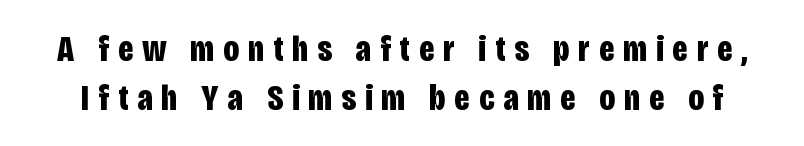
Q: Is the text bold? A: Yes.
Q: Is the text italic (slanted)? A: No, it is upright.
Q: Is the typeface a serif or a sans-serif typeface? A: Sans-serif.
Q: Is the text underlined? A: No.
Q: Is the spacing between letters normal or unusually wide? A: Unusually wide.
Q: Is the spacing between lines tight, normal or loose? A: Normal.
Q: Width (condensed, normal, or wide)? A: Condensed.
Q: Stroke contrast? A: Low.
Q: x-height? A: Large.
Q: Monospaced? A: No.
